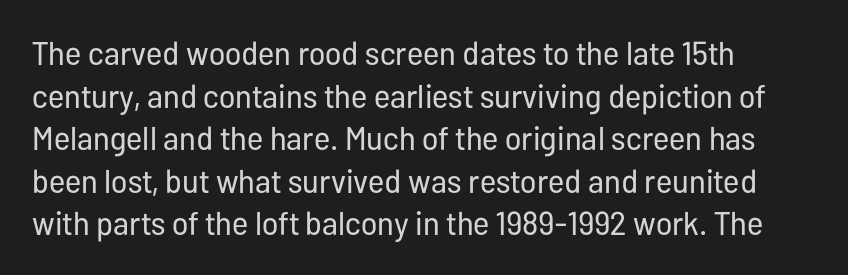
To sum up the face: it is a sans, with no serifs. The rendering keeps characters at their native spacing. The characters are drawn with everyday or finer stroke widths. Leading matches the norm, producing a regular column. The rendering uses natural spacing where letterforms have individual widths. These lines are set flush left with a ragged right edge.
